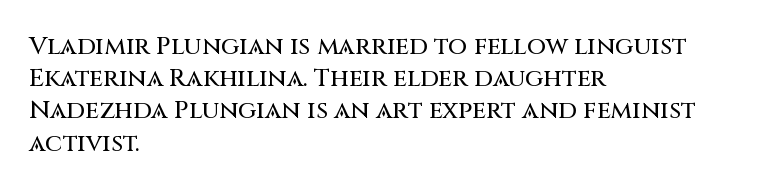
The image shows 25 px text type, upright; set left-aligned, normal line spacing (1.29x), normal letter spacing, not underlined.
